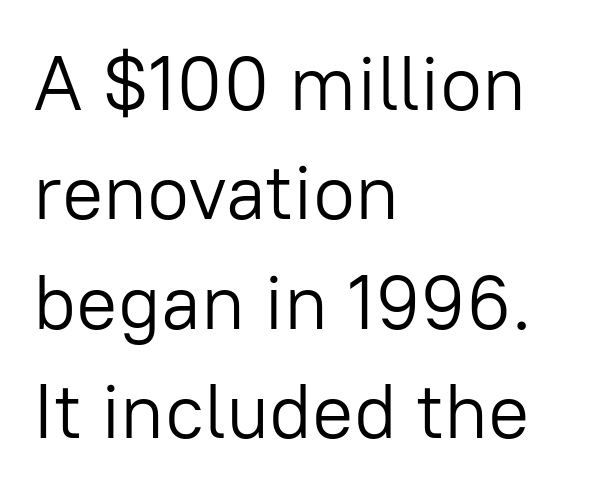
The image shows 77 px light sans-serif type, upright; set left-aligned, normal line spacing (1.42x), normal letter spacing, not underlined; low stroke contrast and a medium x-height.
